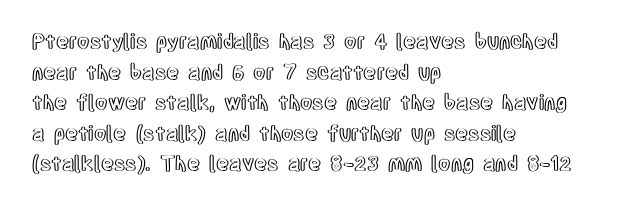
The image shows 20 px text type, upright; set left-aligned, normal line spacing (1.53x), normal letter spacing, not underlined.
